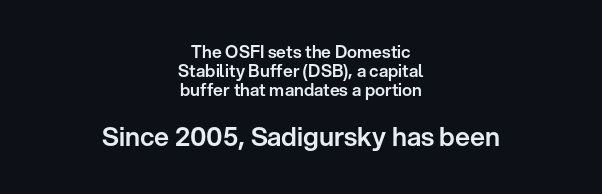
The image shows 26 px text type, upright; set centered, tight line spacing (1.12x), normal letter spacing, not underlined; the second (bottom) block is 1.53x larger.
